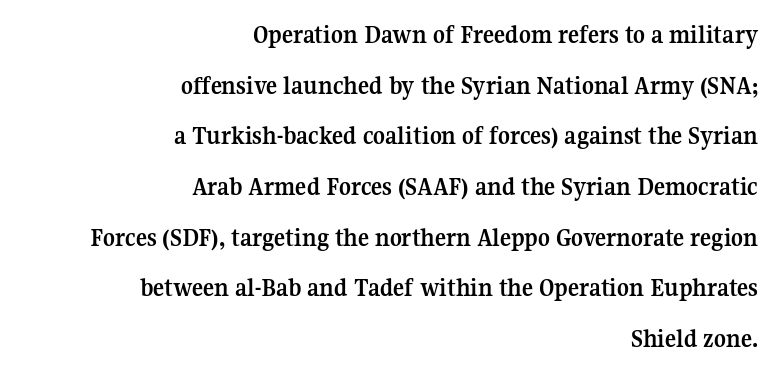
Q: Is the text bold? A: Yes.
Q: Is the text italic (slanted)? A: No, it is upright.
Q: Is the text underlined? A: No.
Q: How is the paragraph aligned? A: Right-aligned.
Q: Is the spacing between letters normal or unusually wide? A: Normal.
Q: Is the spacing between lines tight, normal or loose? A: Loose.
